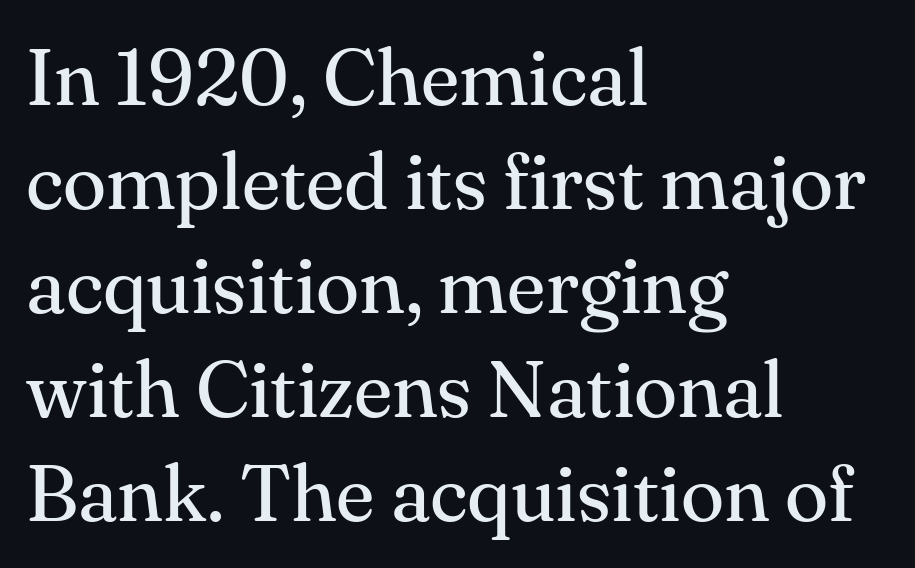
The image shows 80 px regular-weight serif type, upright; set left-aligned, normal line spacing (1.3x), normal letter spacing, not underlined; medium stroke contrast and a small x-height.
